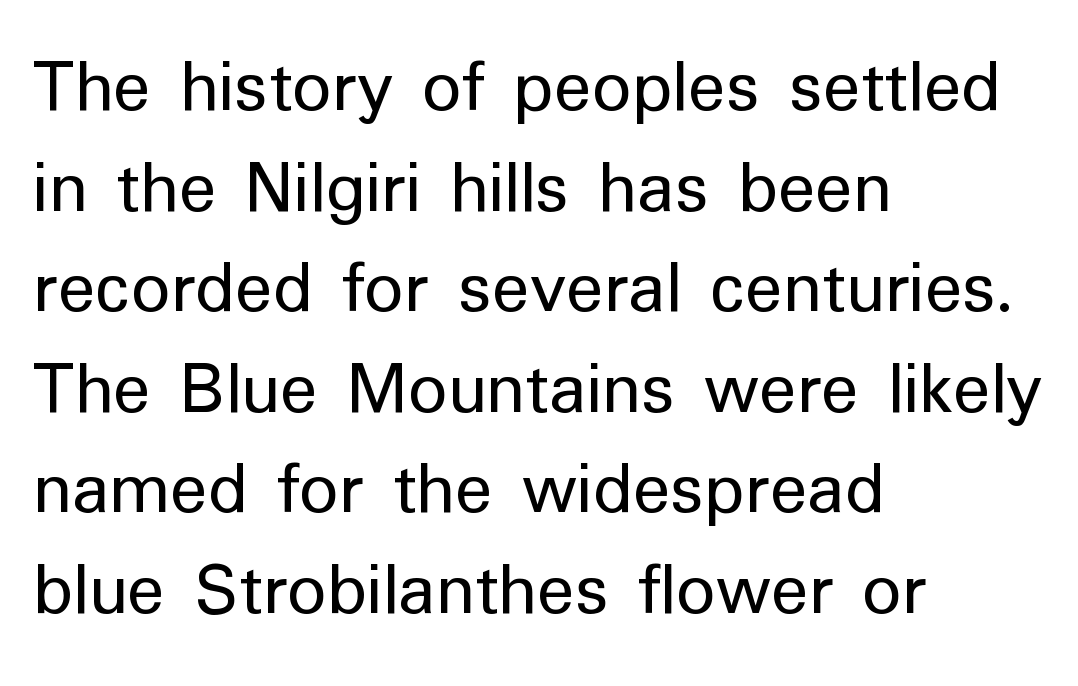
Q: Is the text bold? A: No.
Q: Is the text italic (slanted)? A: No, it is upright.
Q: Is the typeface a serif or a sans-serif typeface? A: Sans-serif.
Q: Is the text underlined? A: No.
Q: How is the paragraph aligned? A: Left-aligned.
Q: Is the spacing between letters normal or unusually wide? A: Normal.
Q: Is the spacing between lines tight, normal or loose? A: Normal.
Q: Width (condensed, normal, or wide)? A: Normal.
Q: Stroke contrast? A: Low.
Q: x-height? A: Medium.
Q: Monospaced? A: No.
